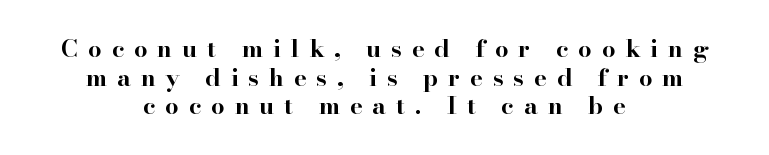
{"italic": "no", "bold": "yes", "underline": "no", "align": "center", "line_spacing_ratio": 1.19, "letter_spacing": "wide", "letter_spacing_em": 0.41, "glyph_px": 24}
